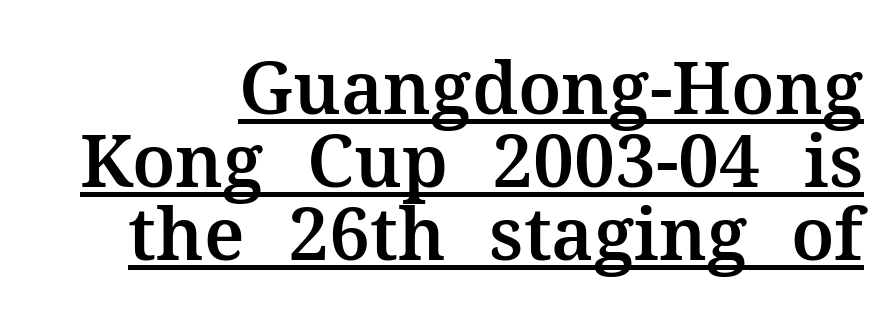
Observe the ordinary spacing: letters are neighbours, not strangers. Successive baselines arrive quickly, one right under another. These lines are rendered in a variable-pitch font. Students, observe the line beneath the letters — that is underlining. Old-style or modern, the face here clearly has serifs. Nope, not italic — everything's standing straight.
